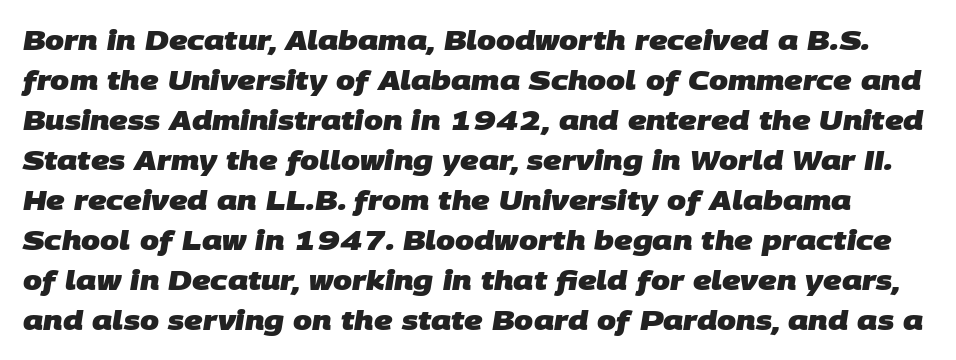
{"bold": "yes", "underline": "no", "line_spacing": "normal", "line_spacing_ratio": 1.48, "letter_spacing": "normal", "letter_spacing_em": 0.0, "glyph_px": 27}
